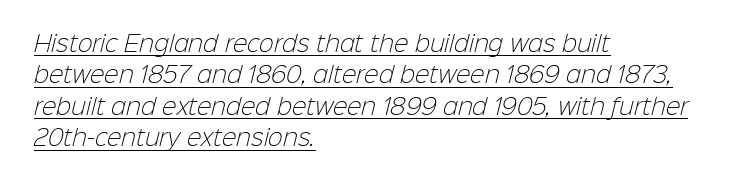
The rendered words wear a rule along their underside. The type is set solid horizontally, with unmodified tracking. Vertical stems look standard width or narrower in stroke. The passage is arranged the way most books set body copy — flush left. Evenly set lines give the paragraph a standard silhouette.
